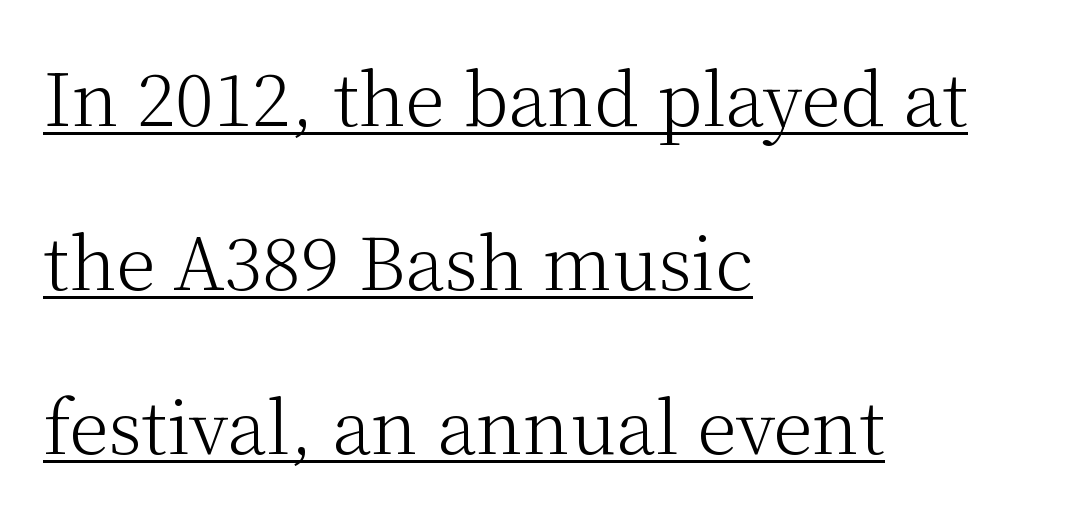
{"serif": "yes", "italic": "no", "bold": "no", "weight": "light", "width": "normal", "stroke_contrast": "medium", "x_height": "medium", "monospaced": "no", "underline": "yes", "align": "left", "line_spacing": "loose", "line_spacing_ratio": 2.28, "letter_spacing": "normal", "letter_spacing_em": 0.0, "glyph_px": 72}
